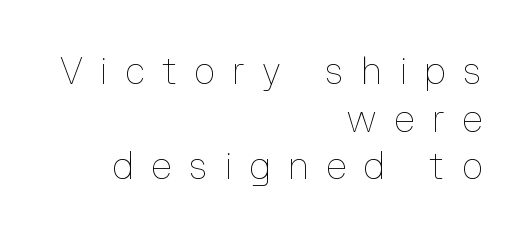
{"italic": "no", "bold": "no", "weight": "thin", "width": "normal", "stroke_contrast": "low", "x_height": "medium", "monospaced": "no", "underline": "no", "align": "right", "line_spacing": "normal", "line_spacing_ratio": 1.29, "letter_spacing": "wide", "letter_spacing_em": 0.47, "glyph_px": 37}
